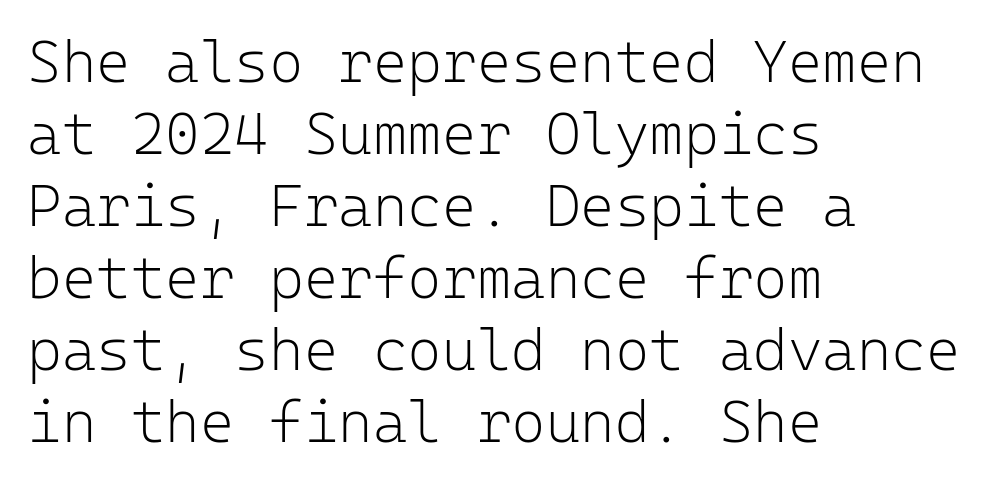
The image shows 59 px light sans-serif type, upright, monospaced; set left-aligned, line spacing 1.22x, normal letter spacing, not underlined; low stroke contrast and a medium x-height.
